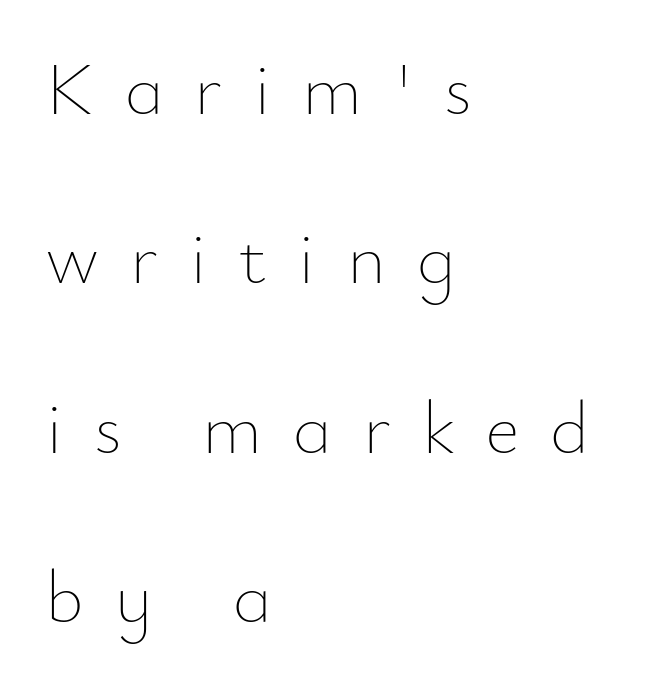
Q: Is the text bold? A: No.
Q: Is the text italic (slanted)? A: No, it is upright.
Q: Is the text underlined? A: No.
Q: How is the paragraph aligned? A: Left-aligned.
Q: Is the spacing between letters normal or unusually wide? A: Unusually wide.
Q: Is the spacing between lines tight, normal or loose? A: Loose.
Q: Width (condensed, normal, or wide)? A: Normal.
Q: Stroke contrast? A: Low.
Q: x-height? A: Small.
Q: Monospaced? A: No.
